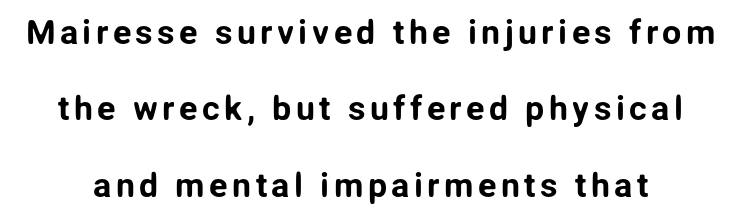
Q: Is the text italic (slanted)? A: No, it is upright.
Q: Is the typeface a serif or a sans-serif typeface? A: Sans-serif.
Q: Is the text underlined? A: No.
Q: Is the spacing between lines tight, normal or loose? A: Loose.
Q: Width (condensed, normal, or wide)? A: Normal.
Q: Stroke contrast? A: Low.
Q: x-height? A: Medium.
Q: Monospaced? A: No.
